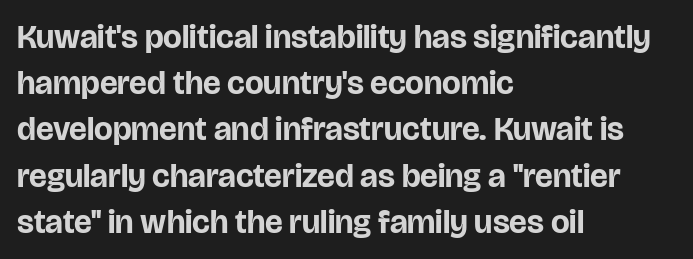
The image shows 33 px bold sans-serif type, upright; set left-aligned, normal line spacing (1.4x), normal letter spacing, not underlined; low stroke contrast and a large x-height.
